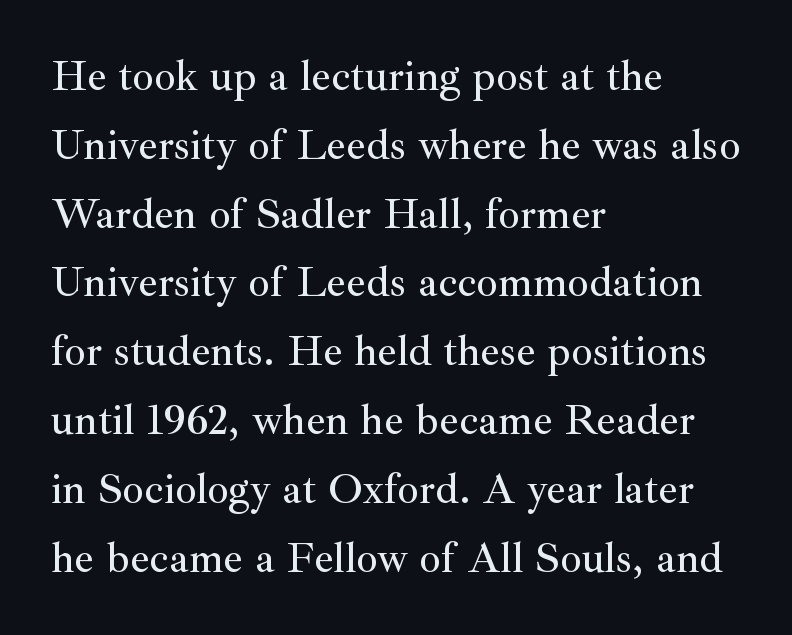
The image shows 43 px serif type, upright; set left-aligned, normal line spacing (1.6x), normal letter spacing, not underlined; medium stroke contrast and a small x-height.
